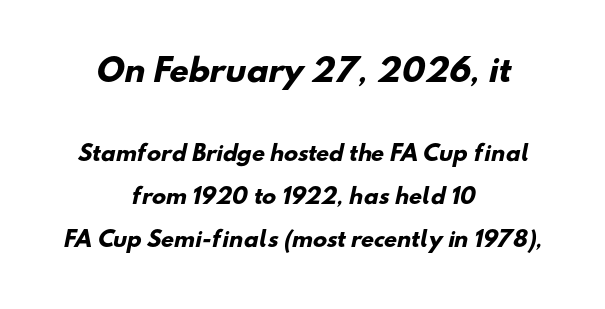
Q: Is the text bold? A: Yes.
Q: Is the typeface a serif or a sans-serif typeface? A: Sans-serif.
Q: Is the text underlined? A: No.
Q: How is the paragraph aligned? A: Centered.
Q: Is the spacing between letters normal or unusually wide? A: Normal.
Q: Is the spacing between lines tight, normal or loose? A: Loose.
Q: Which block of text is set in a larger size, the first (top) or the second (bottom)? A: The first (top) one.
Q: Width (condensed, normal, or wide)? A: Normal.
Q: Stroke contrast? A: Low.
Q: x-height? A: Small.
Q: Monospaced? A: No.
